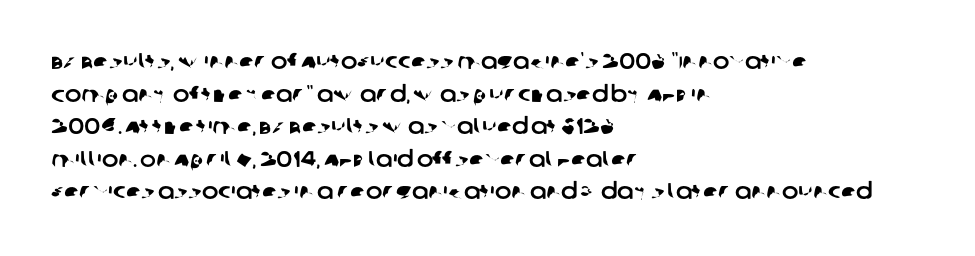
This sample is left-justified, so line endings fall wherever the words run out. Glyph-to-glyph distance matches everyday printed text. Each row of text sits above clean, open space. The space between consecutive lines is moderate.
